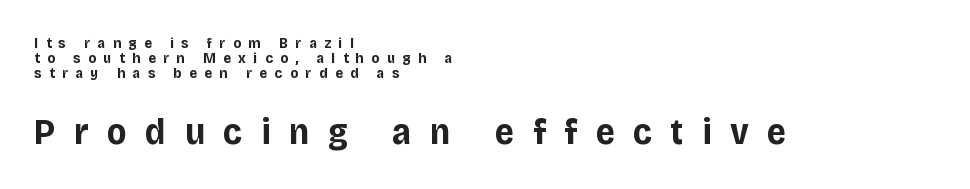
These lines are composed in type without serifs. There is plenty of visible air inserted between adjacent glyphs. Beneath every word, the page is bare. The emphasis by scale lands on block number two, below.
